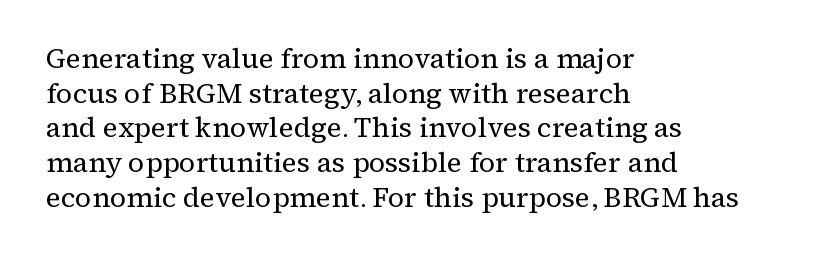
Do the letters lean? They stand straight. The tracking reads as untouched default to a designer's eye. A typesetter would label this face a serif. The passage shown is typed in a proportional face where columns would drift. A clean baseline with only descenders dipping below it. A classic flush-left, rag-right setting is used for this passage.
